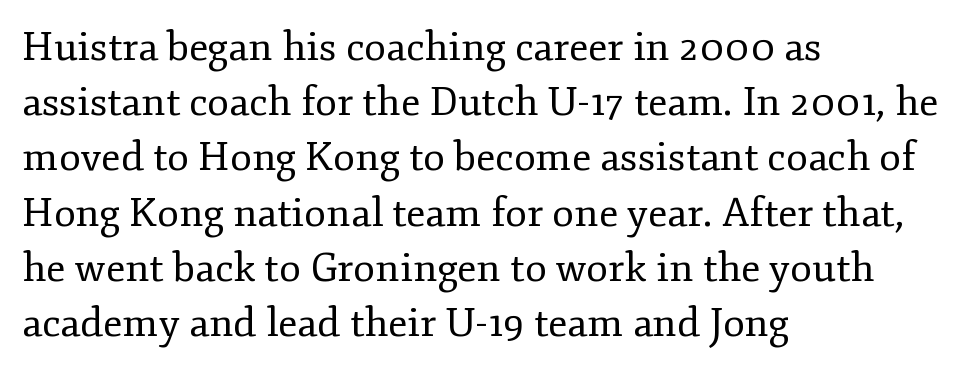
The image shows 40 px regular-weight serif type, upright; set left-aligned, normal line spacing (1.38x), normal letter spacing, not underlined; low stroke contrast and a small x-height.
